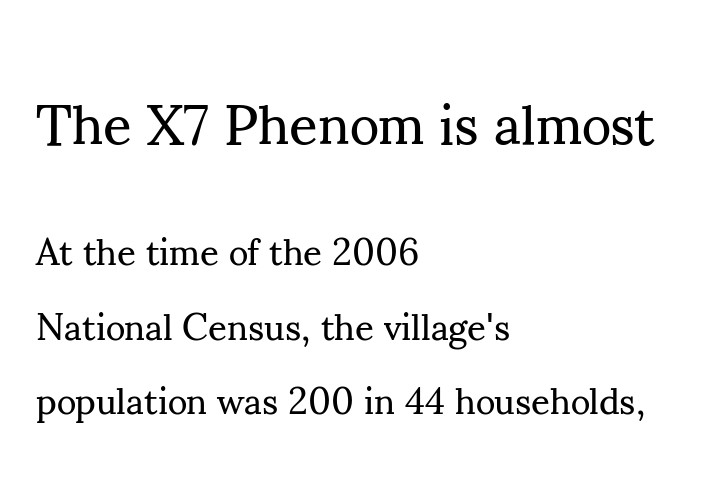
Q: Is the text bold? A: No.
Q: Is the text italic (slanted)? A: No, it is upright.
Q: Is the typeface a serif or a sans-serif typeface? A: Serif.
Q: Is the text underlined? A: No.
Q: How is the paragraph aligned? A: Left-aligned.
Q: Is the spacing between letters normal or unusually wide? A: Normal.
Q: Is the spacing between lines tight, normal or loose? A: Loose.
Q: Which block of text is set in a larger size, the first (top) or the second (bottom)? A: The first (top) one.
Q: Width (condensed, normal, or wide)? A: Normal.
Q: Stroke contrast? A: Medium.
Q: x-height? A: Small.
Q: Monospaced? A: No.
